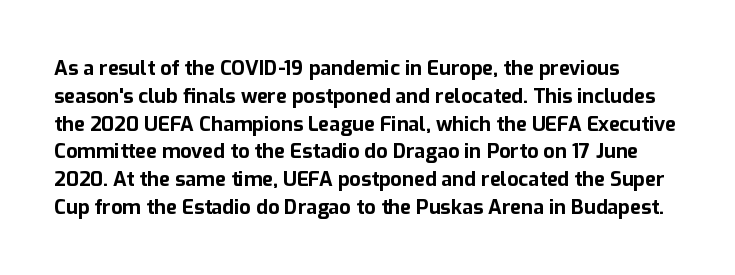
{"italic": "no", "bold": "yes", "underline": "no", "line_spacing": "normal", "line_spacing_ratio": 1.39, "letter_spacing": "normal", "letter_spacing_em": 0.0, "glyph_px": 20}
